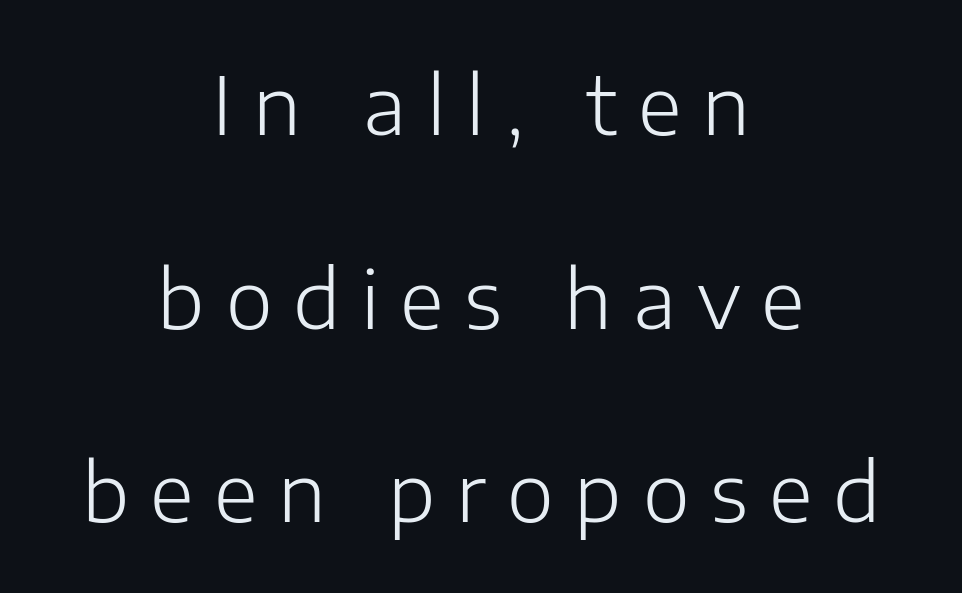
The image shows 80 px light sans-serif type, upright; set centered, loose line spacing (2.42x), unusually wide letter spacing (+0.26 em), not underlined; low stroke contrast and a medium x-height.
